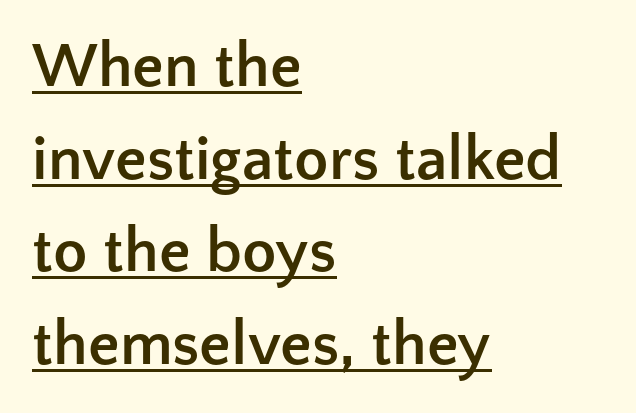
Compared with typical body copy, the letter spacing here is the same. Spacing verdict: proportional, widths tailored to each character. Every word sits above its own underline. Heavy-handed strokes throughout: this text is bold. These lines sit exactly where default settings would place them. Upright lettering throughout.
